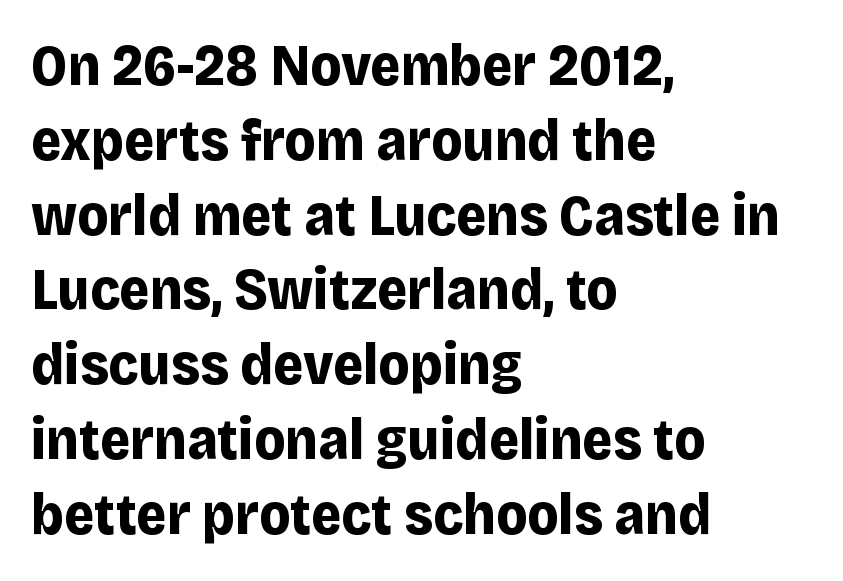
The image shows 58 px bold sans-serif type, upright; set left-aligned, normal line spacing (1.29x), normal letter spacing, not underlined; low stroke contrast and a large x-height.
